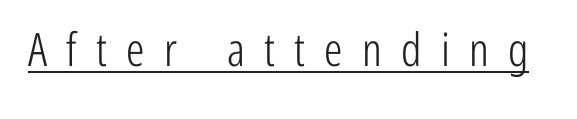
Q: Is the text bold? A: No.
Q: Is the text italic (slanted)? A: No, it is upright.
Q: Is the typeface a serif or a sans-serif typeface? A: Sans-serif.
Q: Is the text underlined? A: Yes.
Q: Is the spacing between letters normal or unusually wide? A: Unusually wide.
Q: Width (condensed, normal, or wide)? A: Condensed.
Q: Stroke contrast? A: Low.
Q: x-height? A: Medium.
Q: Monospaced? A: No.
